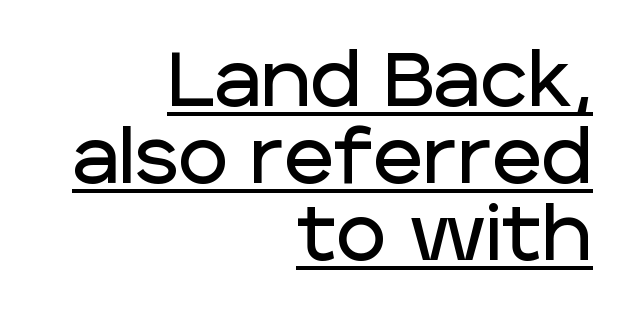
{"serif": "no", "italic": "no", "width": "normal", "stroke_contrast": "low", "x_height": "large", "monospaced": "no", "underline": "yes", "align": "right", "line_spacing": "tight", "line_spacing_ratio": 1.01, "letter_spacing": "normal", "letter_spacing_em": 0.0, "glyph_px": 76}
